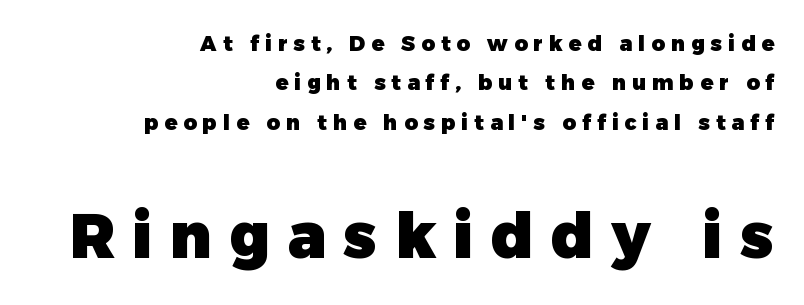
{"serif": "no", "italic": "no", "bold": "yes", "weight": "heavy", "width": "normal", "stroke_contrast": "low", "x_height": "medium", "monospaced": "no", "underline": "no", "align": "right", "line_spacing_ratio": 1.87, "letter_spacing": "wide", "letter_spacing_em": 0.28, "larger_block": "second", "size_ratio": 2.95, "glyph_px": 62}
